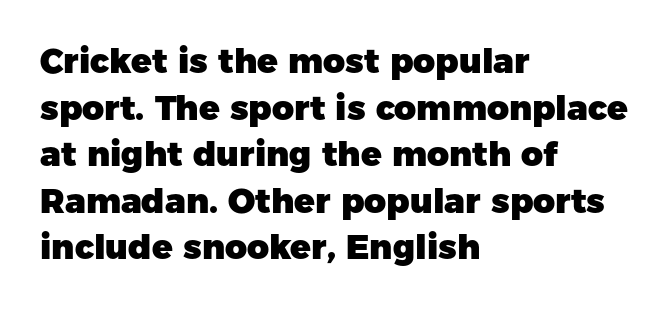
Q: Is the text bold? A: Yes.
Q: Is the text italic (slanted)? A: No, it is upright.
Q: Is the typeface a serif or a sans-serif typeface? A: Sans-serif.
Q: Is the text underlined? A: No.
Q: How is the paragraph aligned? A: Left-aligned.
Q: Is the spacing between letters normal or unusually wide? A: Normal.
Q: Is the spacing between lines tight, normal or loose? A: Normal.
Q: Width (condensed, normal, or wide)? A: Normal.
Q: Stroke contrast? A: Low.
Q: x-height? A: Medium.
Q: Monospaced? A: No.
